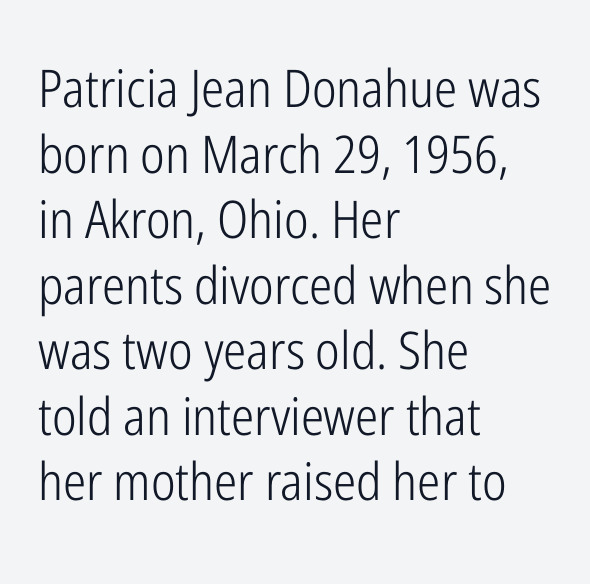
This sample keeps an unexceptional amount of space between lines. The letterforms sit at book weight or below. The passage shown is not underscored anywhere. Is there any slant? The stems are plumb. Nope, no serifs anywhere on these letters.
